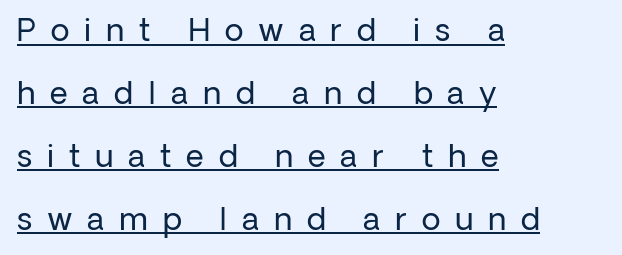
The image shows 31 px regular-weight sans-serif type, upright; set left-aligned, loose line spacing (2.03x), unusually wide letter spacing (+0.48 em), underlined; low stroke contrast and a medium x-height.
